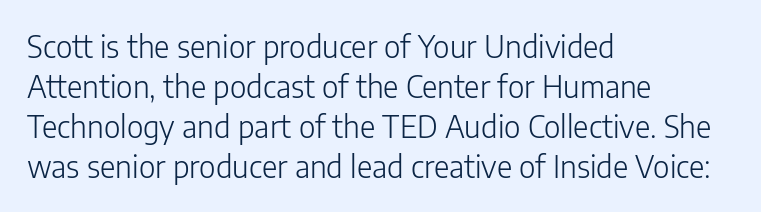
{"serif": "no", "italic": "no", "bold": "no", "weight": "light", "width": "normal", "stroke_contrast": "low", "x_height": "medium", "monospaced": "no", "underline": "no", "align": "left", "line_spacing": "normal", "line_spacing_ratio": 1.33, "letter_spacing": "normal", "letter_spacing_em": 0.0, "glyph_px": 30}
